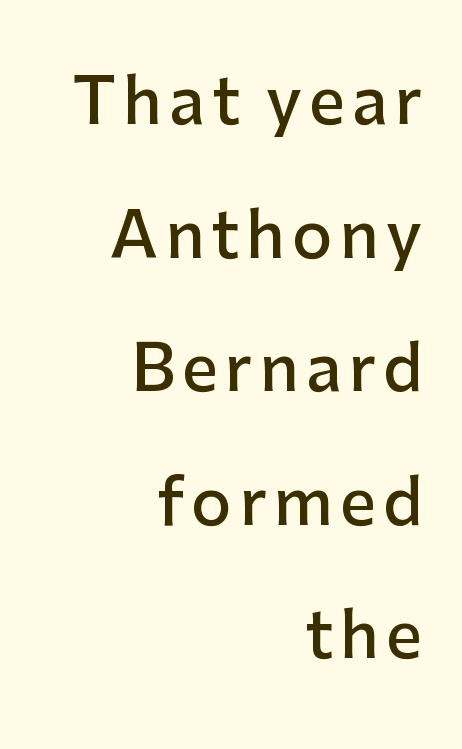
The image shows 63 px semibold sans-serif type, upright; set right-aligned, loose line spacing (2.12x), not underlined; low stroke contrast and a medium x-height.
